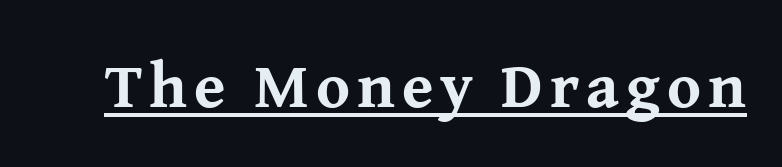
{"serif": "yes", "italic": "no", "bold": "yes", "weight": "bold", "width": "normal", "stroke_contrast": "medium", "x_height": "medium", "monospaced": "no", "underline": "yes", "glyph_px": 64}
